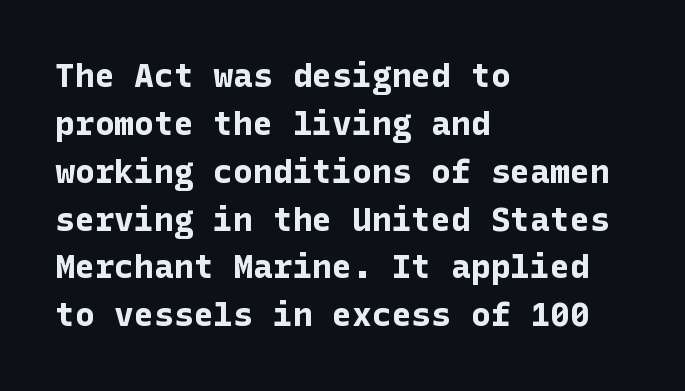
{"serif": "no", "italic": "no", "bold": "yes", "weight": "bold", "width": "normal", "stroke_contrast": "low", "x_height": "medium", "underline": "no", "align": "left", "line_spacing": "normal", "line_spacing_ratio": 1.45, "letter_spacing": "normal", "letter_spacing_em": 0.0, "glyph_px": 33}
